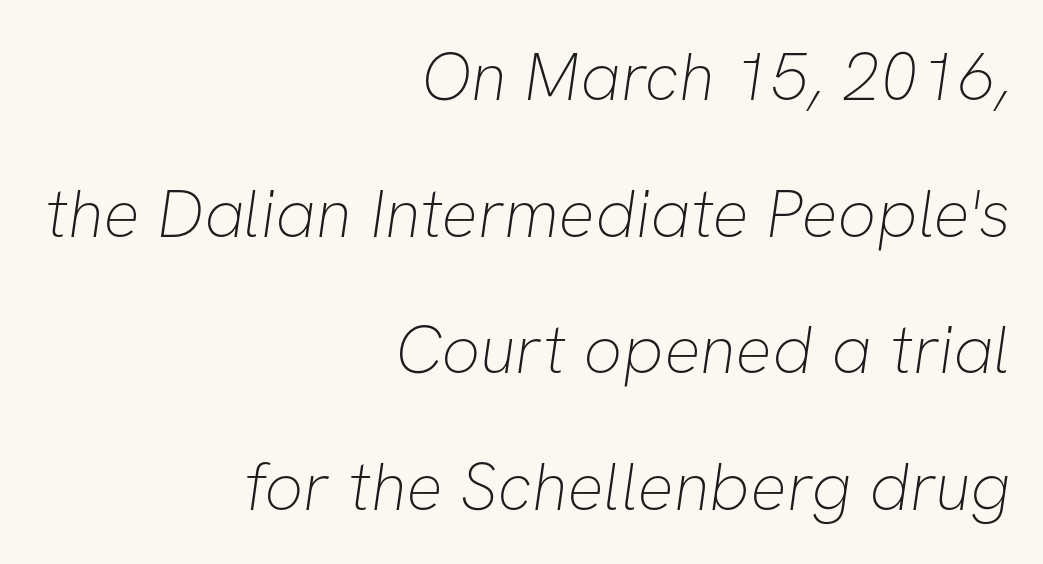
The image shows 68 px thin sans-serif type; set right-aligned, loose line spacing (2.01x), normal letter spacing, not underlined; low stroke contrast and a medium x-height.
